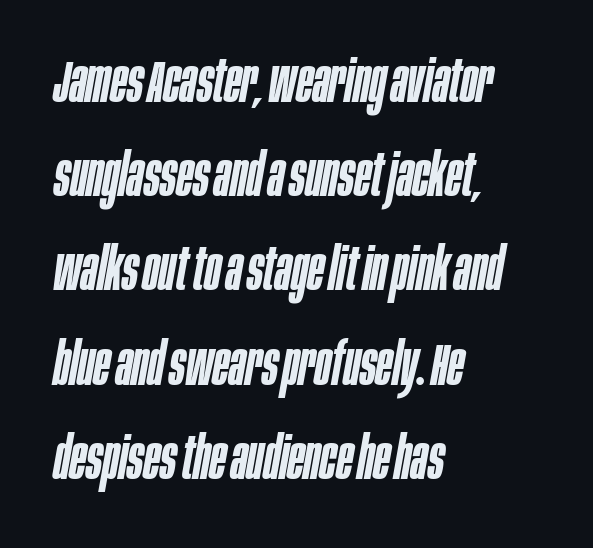
{"italic": "yes", "lean": "right", "slant_degrees": 10, "bold": "semi", "weight": "semibold", "width": "condensed", "stroke_contrast": "low", "x_height": "large", "monospaced": "no", "underline": "no", "align": "left", "line_spacing": "normal", "line_spacing_ratio": 1.57, "letter_spacing": "normal", "letter_spacing_em": 0.0, "glyph_px": 60}
